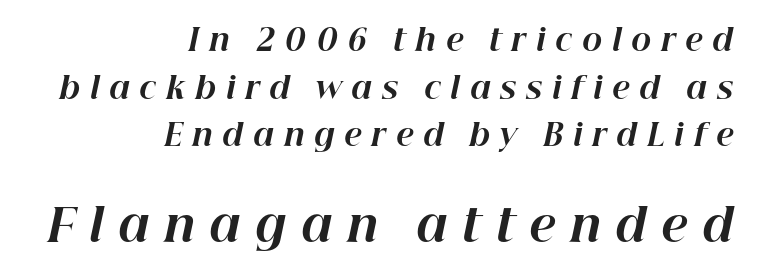
The image shows 45 px bold type, italic (leaning right); set right-aligned, normal line spacing (1.59x), unusually wide letter spacing (+0.32 em), not underlined; the second (bottom) block is 1.5x larger; high stroke contrast and a medium x-height.
